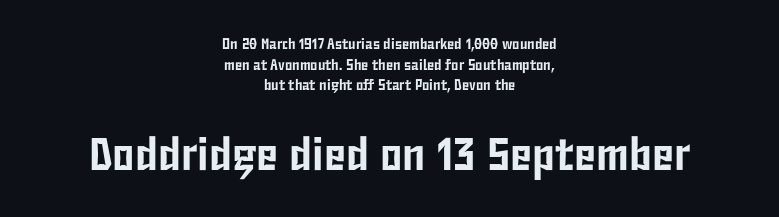
Glance below the letters and you will spot only blank space. The passage shown is typed in a proportional face where columns would drift. Line starts and ends both wander, symmetrically. Rows of type keep a routine distance in the vertical direction.
